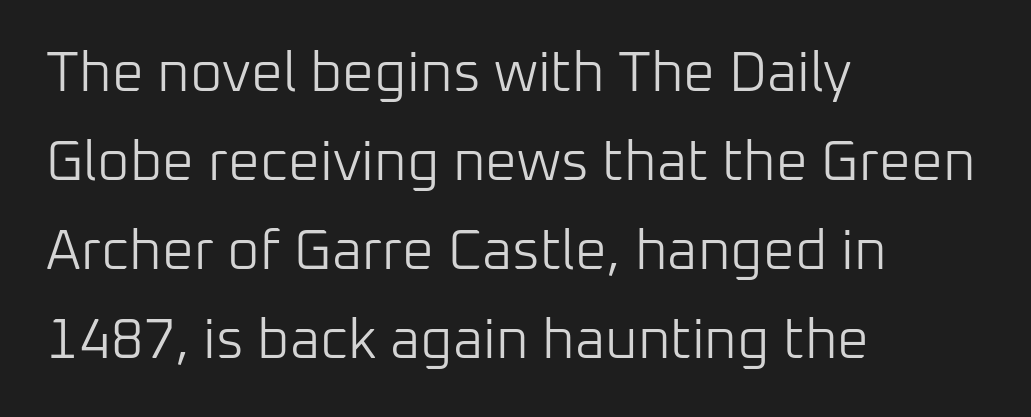
Q: Is the text bold? A: No.
Q: Is the text italic (slanted)? A: No, it is upright.
Q: Is the typeface a serif or a sans-serif typeface? A: Sans-serif.
Q: Is the text underlined? A: No.
Q: How is the paragraph aligned? A: Left-aligned.
Q: Is the spacing between letters normal or unusually wide? A: Normal.
Q: Is the spacing between lines tight, normal or loose? A: Normal.
Q: Width (condensed, normal, or wide)? A: Normal.
Q: Stroke contrast? A: Low.
Q: x-height? A: Medium.
Q: Monospaced? A: No.
